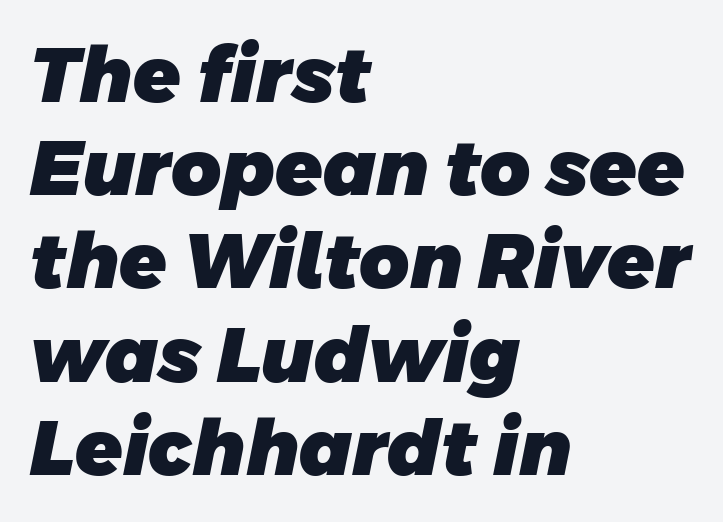
Q: Is the text bold? A: Yes.
Q: Is the typeface a serif or a sans-serif typeface? A: Sans-serif.
Q: Is the text underlined? A: No.
Q: How is the paragraph aligned? A: Left-aligned.
Q: Is the spacing between letters normal or unusually wide? A: Normal.
Q: Width (condensed, normal, or wide)? A: Normal.
Q: Stroke contrast? A: Low.
Q: x-height? A: Large.
Q: Monospaced? A: No.
